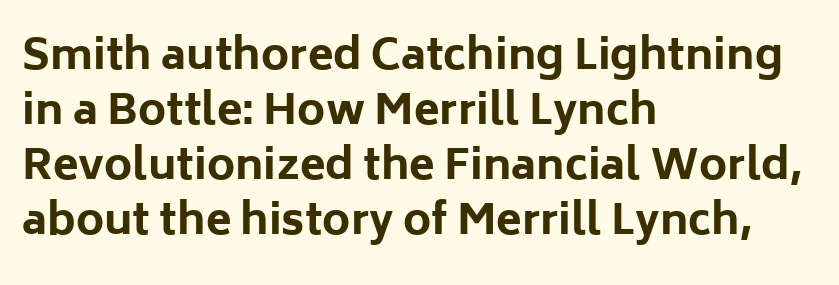
The image shows 42 px bold sans-serif type, upright; set left-aligned, normal line spacing (1.31x), normal letter spacing, not underlined; low stroke contrast and a medium x-height.
